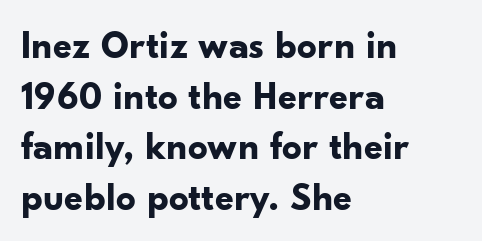
Q: Is the text bold? A: Yes.
Q: Is the text italic (slanted)? A: No, it is upright.
Q: Is the typeface a serif or a sans-serif typeface? A: Sans-serif.
Q: Is the text underlined? A: No.
Q: How is the paragraph aligned? A: Left-aligned.
Q: Is the spacing between letters normal or unusually wide? A: Normal.
Q: Is the spacing between lines tight, normal or loose? A: Normal.
Q: Width (condensed, normal, or wide)? A: Normal.
Q: Stroke contrast? A: Low.
Q: x-height? A: Small.
Q: Monospaced? A: No.
